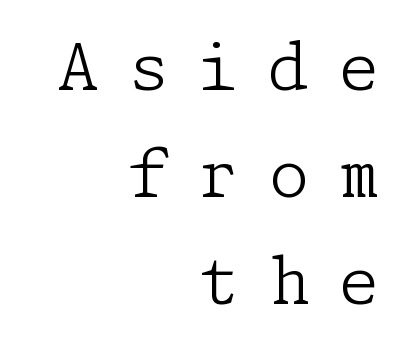
Posture: vertical. Typographically, this falls in the serif category. Descenders are the only things crossing below the line. Is the type heavy? It reads as light-to-regular instead. Successive baselines arrive at the customary interval.
